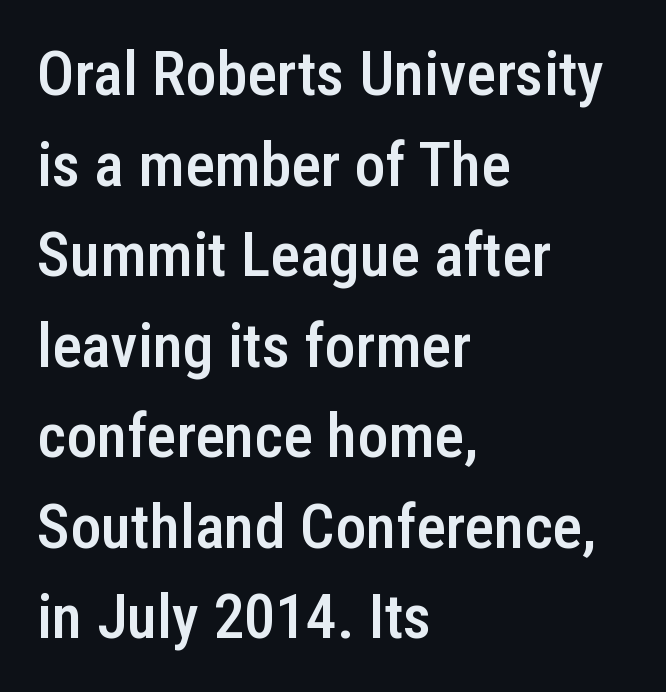
The image shows 62 px semibold, condensed sans-serif type, upright; set left-aligned, normal line spacing (1.46x), normal letter spacing, not underlined; low stroke contrast and a medium x-height.
